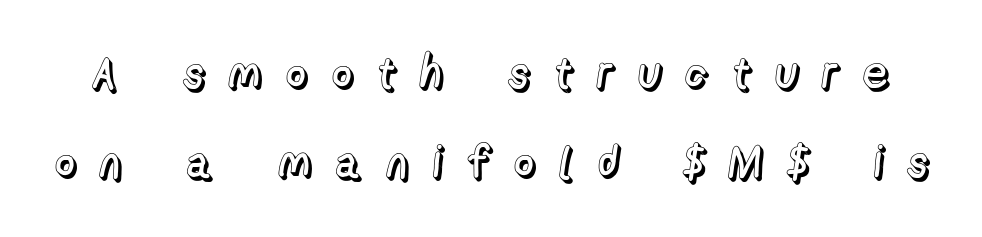
The image shows 45 px text type; set loose line spacing (1.98x), unusually wide letter spacing (+0.48 em), not underlined; a medium x-height.
